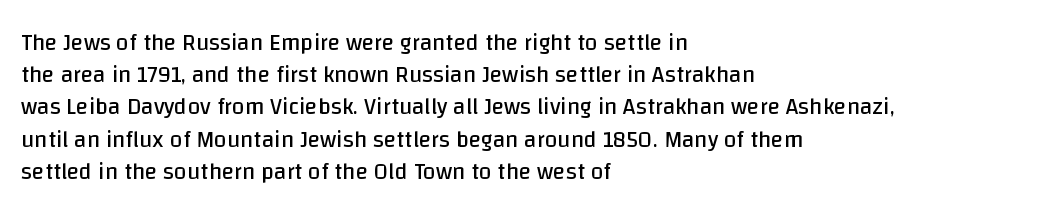
{"italic": "no", "bold": "no", "underline": "no", "align": "left", "line_spacing": "normal", "line_spacing_ratio": 1.4, "letter_spacing": "normal", "letter_spacing_em": 0.0, "glyph_px": 23}
